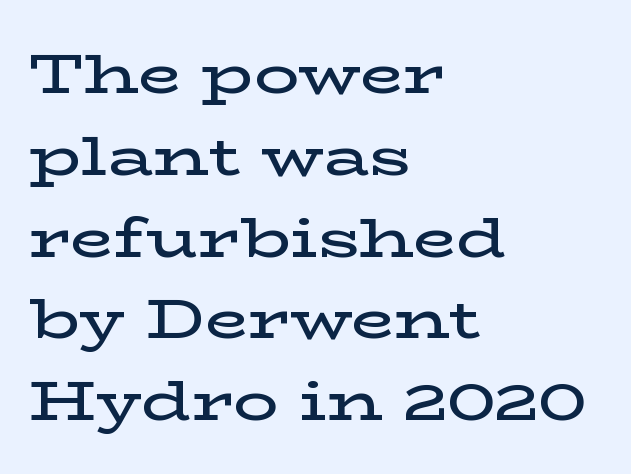
Q: Is the text bold? A: Semi-bold.
Q: Is the text italic (slanted)? A: No, it is upright.
Q: Is the typeface a serif or a sans-serif typeface? A: Serif.
Q: Is the text underlined? A: No.
Q: How is the paragraph aligned? A: Left-aligned.
Q: Is the spacing between letters normal or unusually wide? A: Normal.
Q: Is the spacing between lines tight, normal or loose? A: Normal.
Q: Width (condensed, normal, or wide)? A: Wide.
Q: Stroke contrast? A: Low.
Q: x-height? A: Medium.
Q: Monospaced? A: No.
